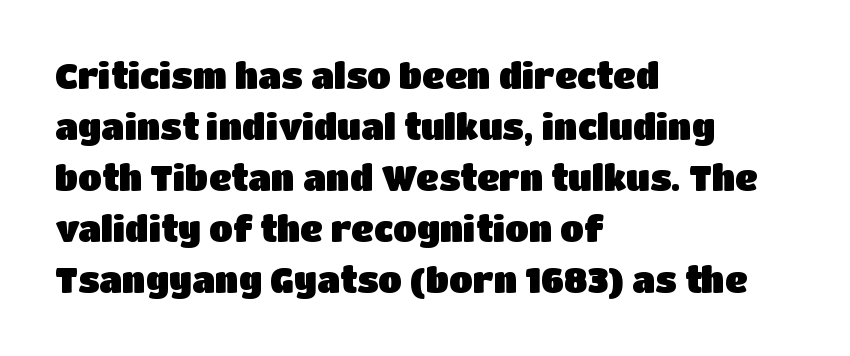
A typesetter would label this face a sans. Is the block centered? No — it sits flush against the left margin. The specimen omits any rule beneath the text block's lines. A roman cut, with each character standing at attention. Does the leading feel generous? No, just average.
